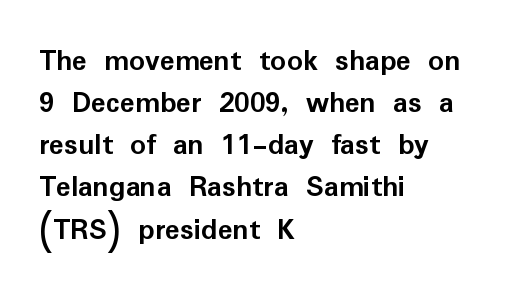
Q: Is the text bold? A: Yes.
Q: Is the text italic (slanted)? A: No, it is upright.
Q: Is the typeface a serif or a sans-serif typeface? A: Sans-serif.
Q: Is the text underlined? A: No.
Q: How is the paragraph aligned? A: Left-aligned.
Q: Is the spacing between letters normal or unusually wide? A: Normal.
Q: Is the spacing between lines tight, normal or loose? A: Normal.
Q: Width (condensed, normal, or wide)? A: Normal.
Q: Stroke contrast? A: Low.
Q: x-height? A: Medium.
Q: Monospaced? A: No.
